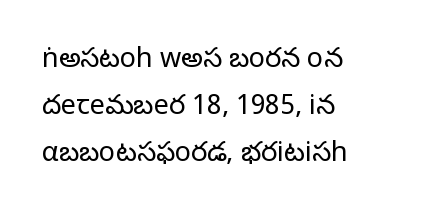
{"italic": "no", "bold": "no", "underline": "no", "align": "left", "line_spacing_ratio": 1.75, "letter_spacing": "normal", "letter_spacing_em": 0.0, "glyph_px": 27}
